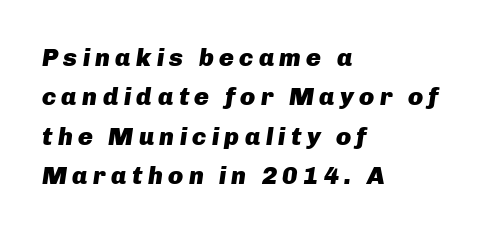
The image shows 25 px bold type, italic (leaning right); set left-aligned, normal line spacing (1.58x), unusually wide letter spacing (+0.21 em), not underlined.
